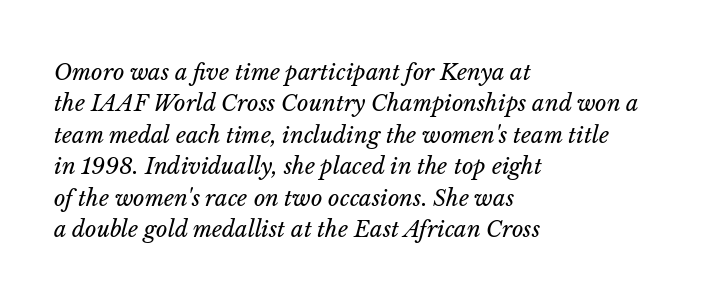
Q: Is the text bold? A: No.
Q: Is the text italic (slanted)? A: Yes, it leans right by about 14 degrees.
Q: Is the text underlined? A: No.
Q: How is the paragraph aligned? A: Left-aligned.
Q: Is the spacing between letters normal or unusually wide? A: Normal.
Q: Is the spacing between lines tight, normal or loose? A: Normal.
